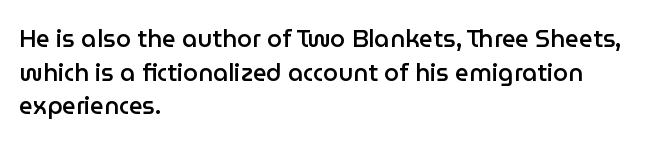
Q: Is the text bold? A: Semi-bold.
Q: Is the text italic (slanted)? A: No, it is upright.
Q: Is the text underlined? A: No.
Q: How is the paragraph aligned? A: Left-aligned.
Q: Is the spacing between letters normal or unusually wide? A: Normal.
Q: Is the spacing between lines tight, normal or loose? A: Normal.
